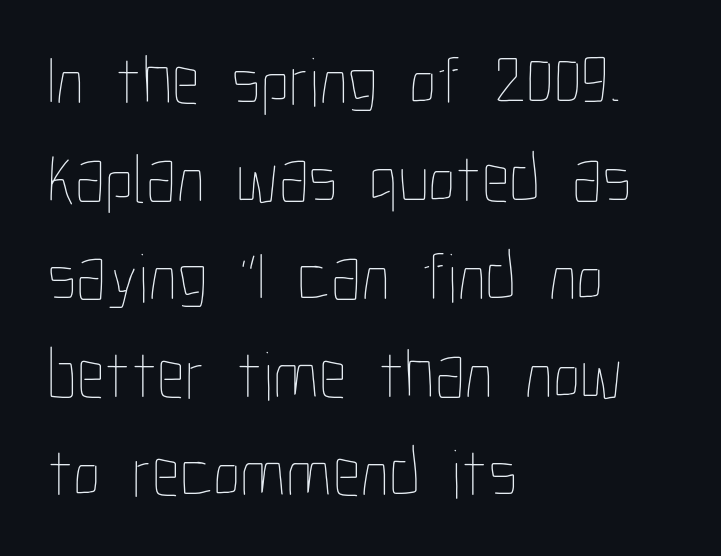
The image shows 70 px thin, condensed type, upright; set left-aligned, normal line spacing (1.4x), normal letter spacing, not underlined; low stroke contrast and a medium x-height.
